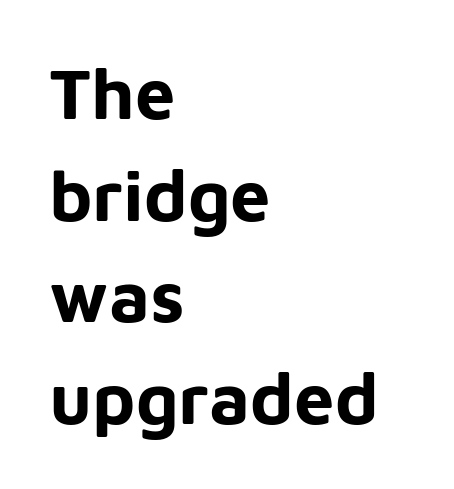
The image shows 72 px bold sans-serif type, upright; set left-aligned, normal line spacing (1.41x), normal letter spacing, not underlined; low stroke contrast and a medium x-height.
